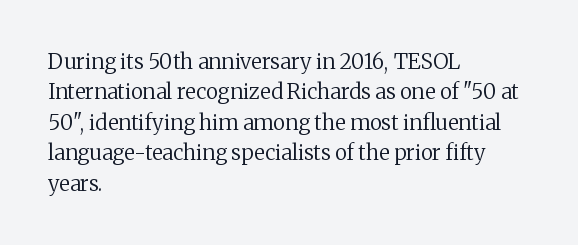
Letter spacing: default. Ink coverage per letter is moderate at most. The rag falls on the right side of this text block. Descenders are the only things crossing below the line. This block has exactly the height ordinary leading produces. This is the regular roman posture of the typeface.
